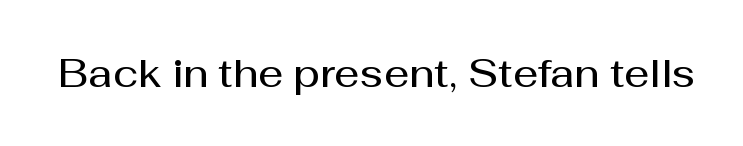
Q: Is the text bold? A: Semi-bold.
Q: Is the text italic (slanted)? A: No, it is upright.
Q: Is the typeface a serif or a sans-serif typeface? A: Sans-serif.
Q: Is the text underlined? A: No.
Q: Is the spacing between letters normal or unusually wide? A: Normal.
Q: Width (condensed, normal, or wide)? A: Normal.
Q: Stroke contrast? A: Medium.
Q: x-height? A: Medium.
Q: Monospaced? A: No.
